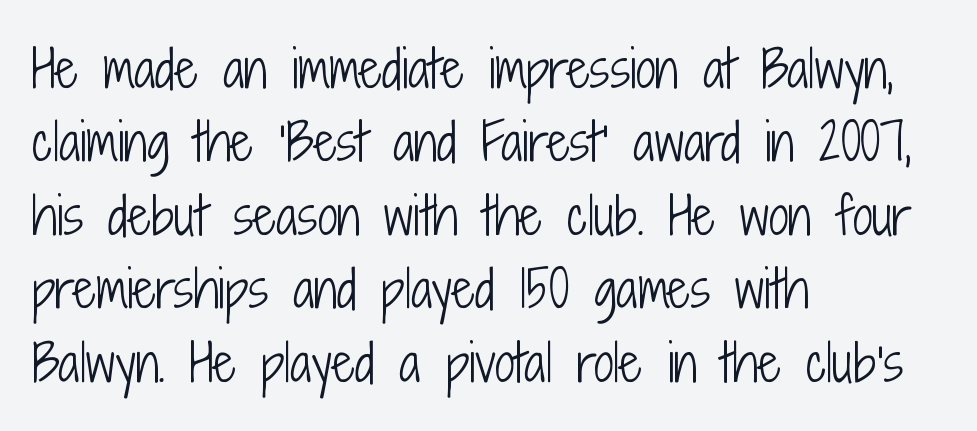
The image shows 50 px light, condensed sans-serif type, upright; set left-aligned, normal line spacing (1.47x), normal letter spacing, not underlined; low stroke contrast and a medium x-height.
